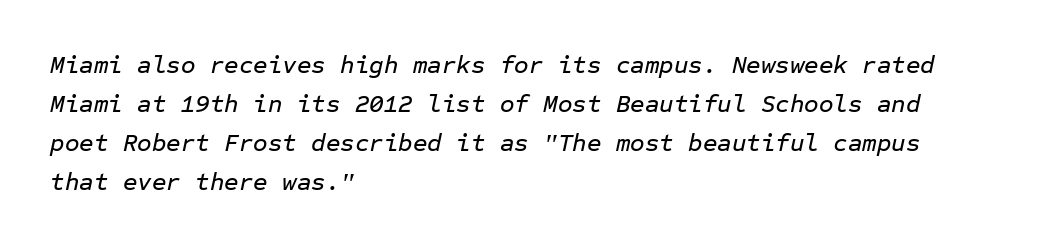
Q: Is the text italic (slanted)? A: Yes, it leans right by about 12 degrees.
Q: Is the text underlined? A: No.
Q: How is the paragraph aligned? A: Left-aligned.
Q: Is the spacing between letters normal or unusually wide? A: Normal.
Q: Is the spacing between lines tight, normal or loose? A: Normal.
